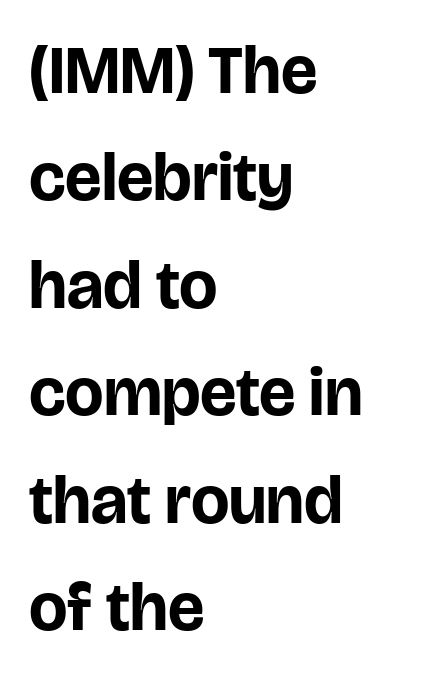
The image shows 68 px bold sans-serif type, upright; set left-aligned, normal line spacing (1.58x), normal letter spacing, not underlined; low stroke contrast and a large x-height.
